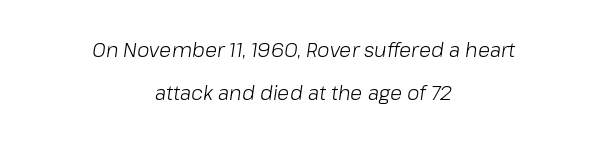
Q: Is the text bold? A: No.
Q: Is the text italic (slanted)? A: Yes, it leans right by about 8 degrees.
Q: Is the text underlined? A: No.
Q: How is the paragraph aligned? A: Centered.
Q: Is the spacing between letters normal or unusually wide? A: Normal.
Q: Is the spacing between lines tight, normal or loose? A: Loose.
